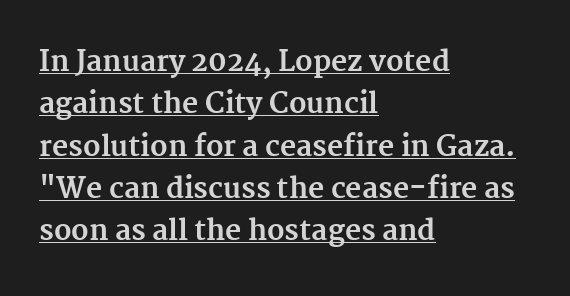
Q: Is the text bold? A: Yes.
Q: Is the text italic (slanted)? A: No, it is upright.
Q: Is the typeface a serif or a sans-serif typeface? A: Serif.
Q: Is the text underlined? A: Yes.
Q: How is the paragraph aligned? A: Left-aligned.
Q: Is the spacing between letters normal or unusually wide? A: Normal.
Q: Is the spacing between lines tight, normal or loose? A: Normal.
Q: Width (condensed, normal, or wide)? A: Normal.
Q: Stroke contrast? A: Medium.
Q: x-height? A: Medium.
Q: Monospaced? A: No.
